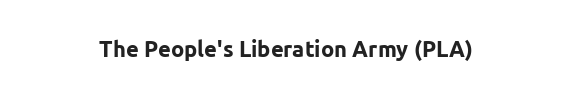
The axis of the letterforms is exactly vertical. Check the space under the baseline: it is left empty. Inter-character spacing is left at the font's built-in metrics. The characters look thick and weighty, a clear bold.
